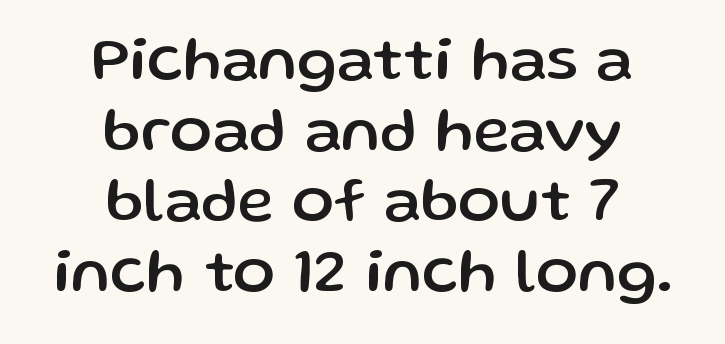
The image shows 62 px sans-serif type, upright; set centered, tight line spacing (1.14x), normal letter spacing, not underlined; low stroke contrast and a medium x-height.
